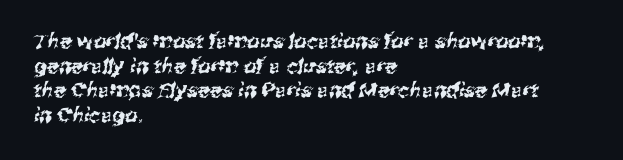
Q: Is the text underlined? A: No.
Q: How is the paragraph aligned? A: Left-aligned.
Q: Is the spacing between letters normal or unusually wide? A: Normal.
